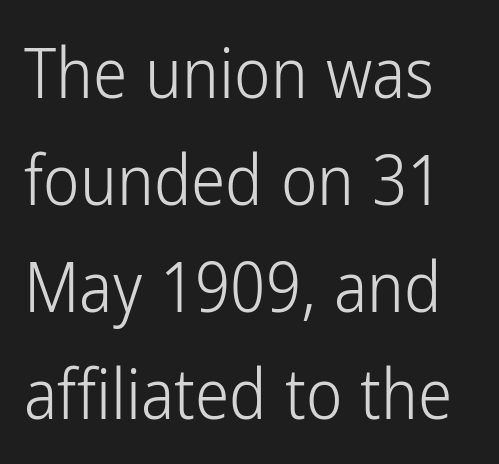
How are the letters spaced? Ordinarily, with no added tracking. The letterforms sit at book weight or below. The rendering shows plain stroke endings on the letterforms — a sans-serif design. Is there any slant? The stems are plumb. Each letter keeps its own natural width here, so spacing adapts to shape.
